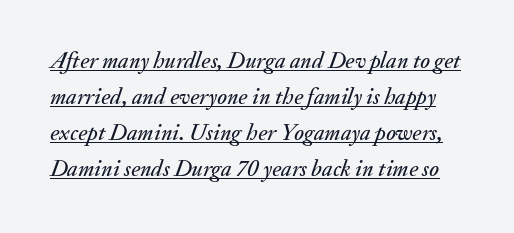
The image shows 23 px text type, italic (leaning right); set normal line spacing (1.57x), normal letter spacing, underlined.
